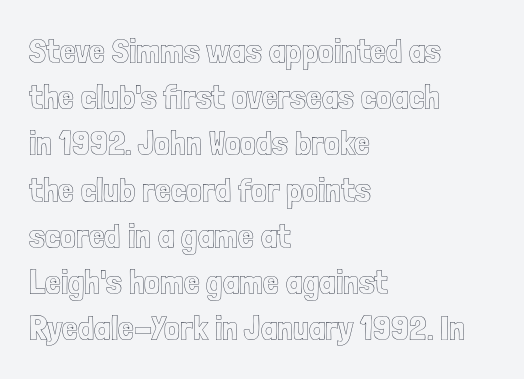
Q: Is the text italic (slanted)? A: No, it is upright.
Q: Is the text underlined? A: No.
Q: How is the paragraph aligned? A: Left-aligned.
Q: Is the spacing between letters normal or unusually wide? A: Normal.
Q: Is the spacing between lines tight, normal or loose? A: Normal.
Q: Width (condensed, normal, or wide)? A: Condensed.
Q: x-height? A: Medium.
Q: Monospaced? A: No.
